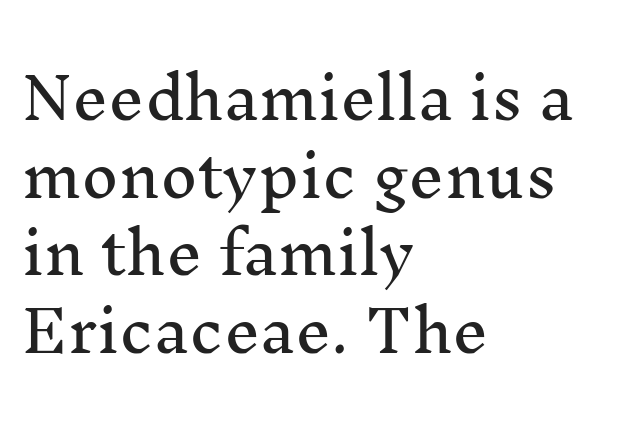
{"serif": "yes", "italic": "no", "width": "normal", "stroke_contrast": "medium", "x_height": "medium", "monospaced": "no", "underline": "no", "align": "left", "line_spacing": "normal", "line_spacing_ratio": 1.36, "letter_spacing": "normal", "letter_spacing_em": 0.0, "glyph_px": 57}
